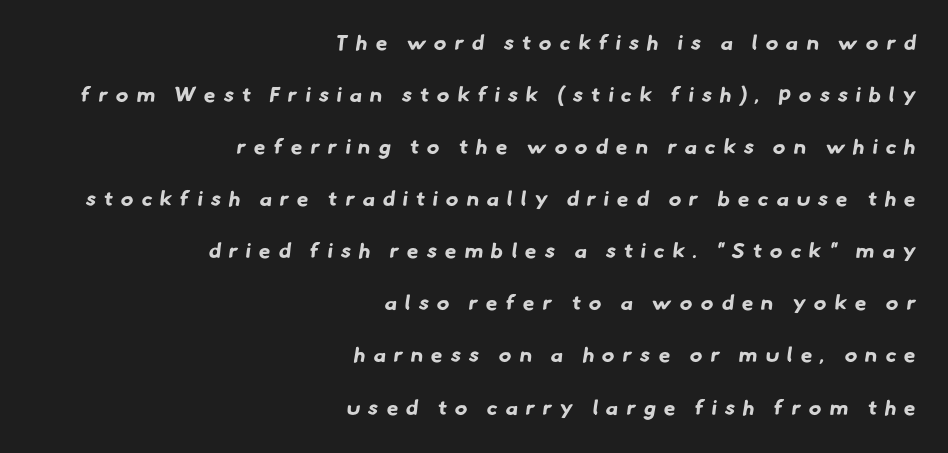
Q: Is the text bold? A: Yes.
Q: Is the text underlined? A: No.
Q: How is the paragraph aligned? A: Right-aligned.
Q: Is the spacing between letters normal or unusually wide? A: Unusually wide.
Q: Is the spacing between lines tight, normal or loose? A: Loose.
